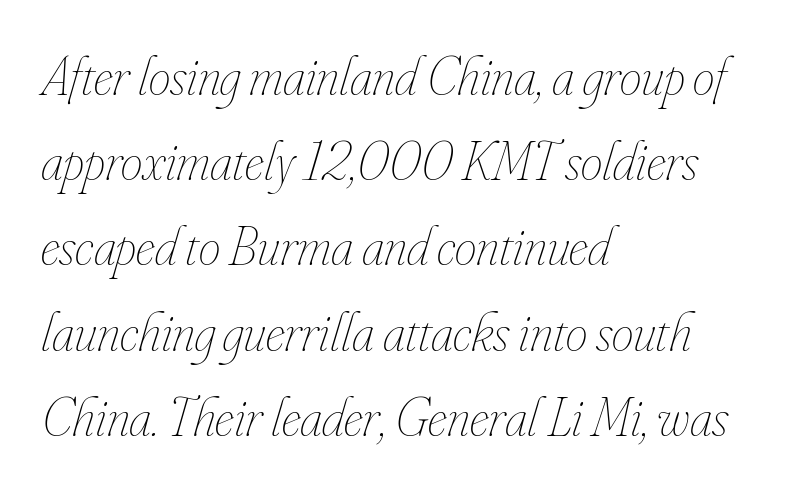
The image shows 55 px thin, condensed type, italic (leaning right); set left-aligned, normal line spacing (1.55x), normal letter spacing, not underlined; low stroke contrast and a small x-height.
